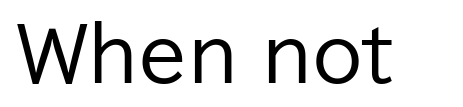
Q: Is the text bold? A: No.
Q: Is the text italic (slanted)? A: No, it is upright.
Q: Is the typeface a serif or a sans-serif typeface? A: Sans-serif.
Q: Is the text underlined? A: No.
Q: Is the spacing between letters normal or unusually wide? A: Normal.
Q: Width (condensed, normal, or wide)? A: Normal.
Q: Stroke contrast? A: Low.
Q: x-height? A: Medium.
Q: Monospaced? A: No.
